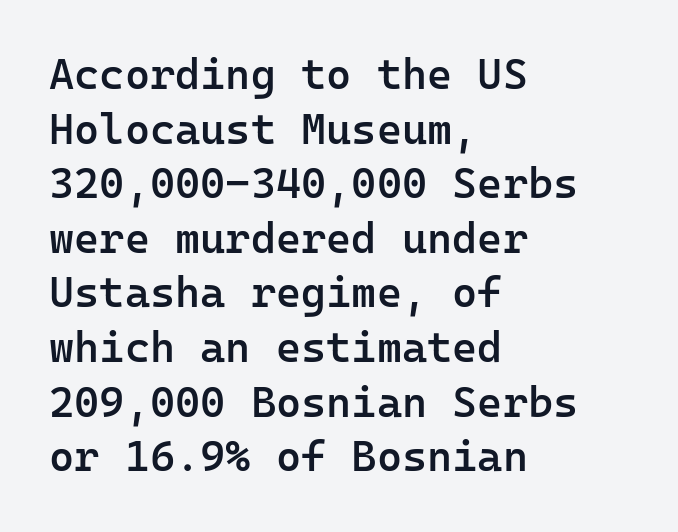
Do the characters align in a grid? Yes, the font is monospaced. Semibold letterforms, between regular and bold. The rows are spaced the way most documents space them. The setting favours the left margin, as ordinary paragraphs usually do. Standard letterfit; no display-style spreading of the glyphs. Italic: no, the glyphs are upright roman.
